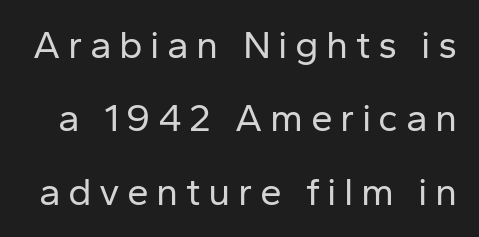
The image shows 39 px regular-weight sans-serif type, upright; set line spacing 1.88x, not underlined; low stroke contrast and a medium x-height.
